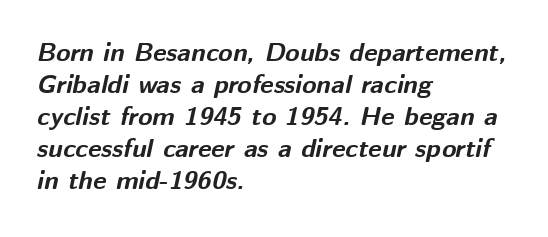
The image shows 26 px bold type, italic (leaning right); set left-aligned, line spacing 1.23x, normal letter spacing, not underlined.
